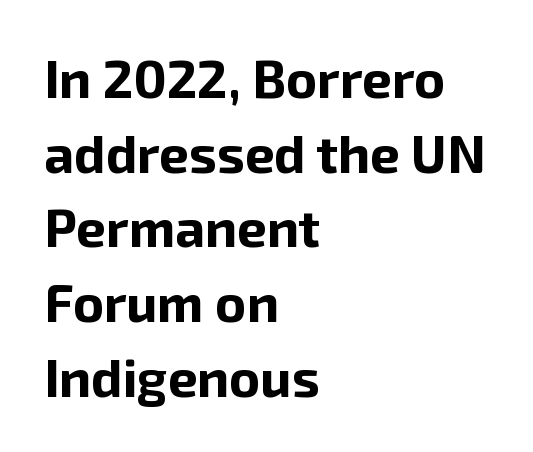
The passage shown has conventional tracking throughout. The letters carry no serifs — their stems end cleanly without finishing strokes. A normal amount of white space separates one row of letters from the next. Notice how the stems are strictly vertical — no italics here. The strokes are fattened all the way to bold. Check the space under the baseline: it is left empty.
